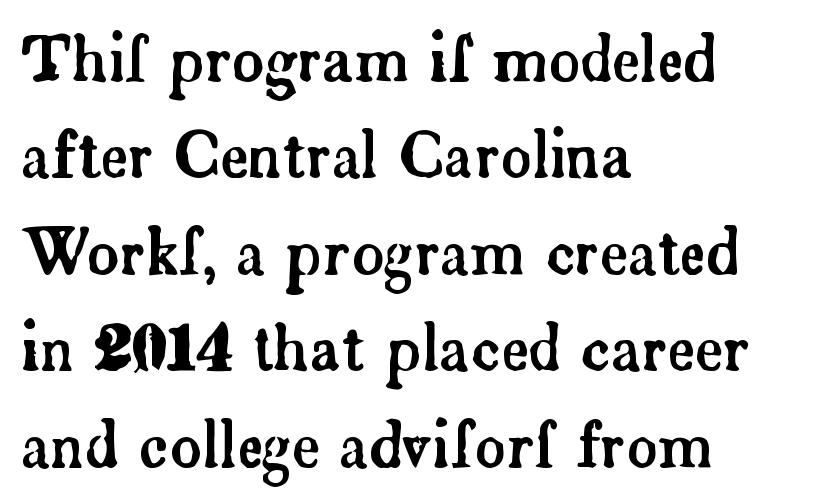
{"serif": "yes", "italic": "no", "width": "normal", "stroke_contrast": "low", "x_height": "small", "monospaced": "no", "underline": "no", "align": "left", "line_spacing": "normal", "line_spacing_ratio": 1.58, "letter_spacing": "normal", "letter_spacing_em": 0.0, "glyph_px": 61}
